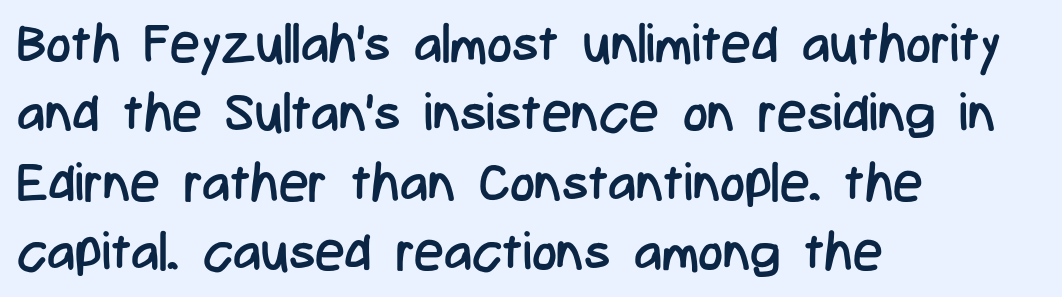
Successive baselines arrive at the customary interval. This sample has the flowing, uneven cadence of proportional lettering. It's the straight-up-and-down kind of type. Descenders are the only things crossing below the line. The weight tops out at a normal text grade.
